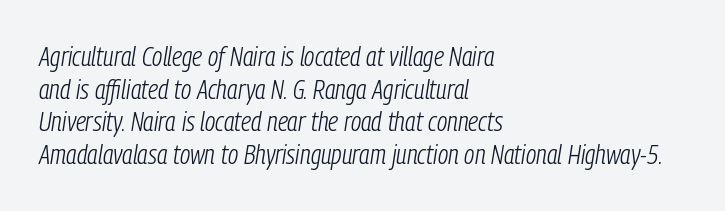
The image shows 27 px text type, italic (leaning right); set left-aligned, line spacing 1.21x, normal letter spacing, not underlined.
